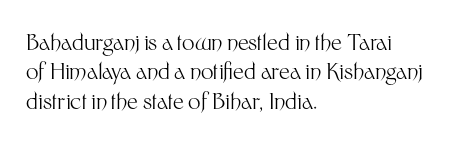
Q: Is the text bold? A: No.
Q: Is the text italic (slanted)? A: No, it is upright.
Q: Is the text underlined? A: No.
Q: How is the paragraph aligned? A: Left-aligned.
Q: Is the spacing between letters normal or unusually wide? A: Normal.
Q: Is the spacing between lines tight, normal or loose? A: Normal.
